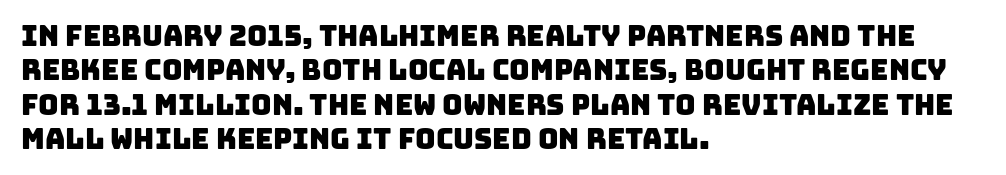
The image shows 28 px sans-serif type; set left-aligned, line spacing 1.23x, normal letter spacing, not underlined; low stroke contrast and a large x-height.
